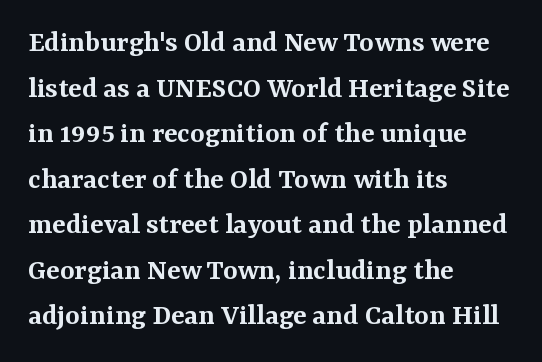
The image shows 31 px semibold serif type, upright; set left-aligned, normal line spacing (1.47x), normal letter spacing, not underlined; medium stroke contrast and a medium x-height.
